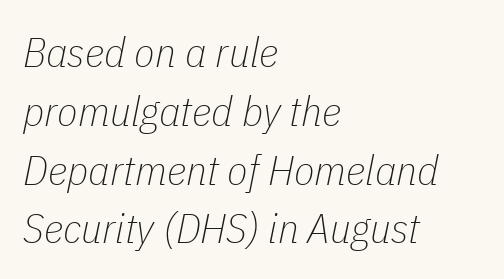
Q: Is the text bold? A: No.
Q: Is the text italic (slanted)? A: Yes, it leans right by about 11 degrees.
Q: Is the text underlined? A: No.
Q: How is the paragraph aligned? A: Left-aligned.
Q: Is the spacing between letters normal or unusually wide? A: Normal.
Q: Is the spacing between lines tight, normal or loose? A: Normal.
Q: Width (condensed, normal, or wide)? A: Condensed.
Q: Stroke contrast? A: Low.
Q: x-height? A: Medium.
Q: Monospaced? A: No.
